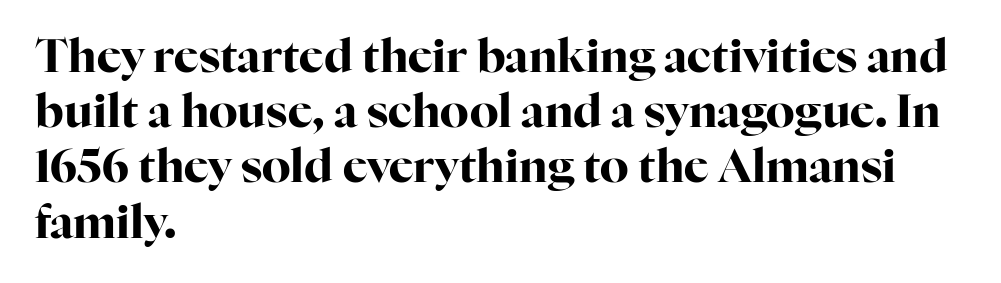
The image shows 46 px bold serif type, upright; set left-aligned, line spacing 1.2x, normal letter spacing, not underlined; high stroke contrast and a medium x-height.
